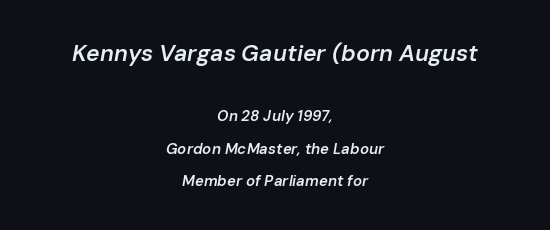
Q: Is the text bold? A: Semi-bold.
Q: Is the text italic (slanted)? A: Yes, it leans right by about 10 degrees.
Q: Is the text underlined? A: No.
Q: How is the paragraph aligned? A: Centered.
Q: Is the spacing between letters normal or unusually wide? A: Normal.
Q: Is the spacing between lines tight, normal or loose? A: Loose.
Q: Which block of text is set in a larger size, the first (top) or the second (bottom)? A: The first (top) one.
